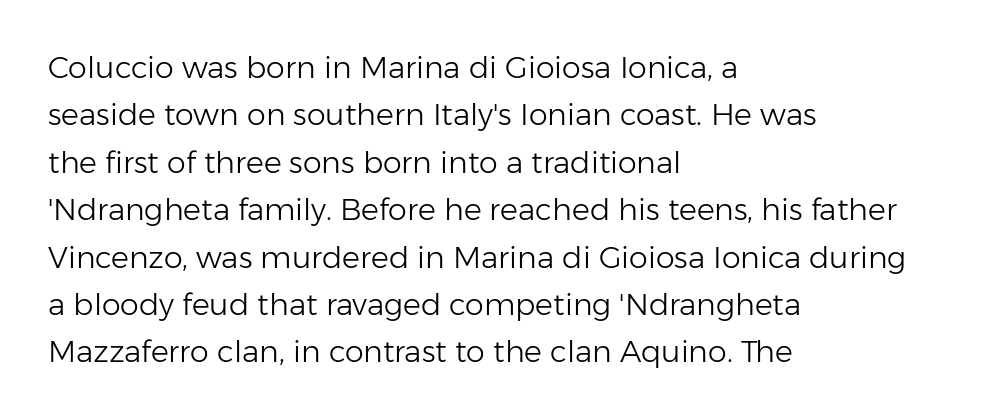
Ordinary non-slanted type is in use. Horizontal alignment here is leftward, the default for most running prose. Vertical spacing — default. Stems here are at most as thick as an everyday book face. The letters sit at their default tracking, neither squeezed nor spread. The designer went with a sans here, leaving each stem footless.
